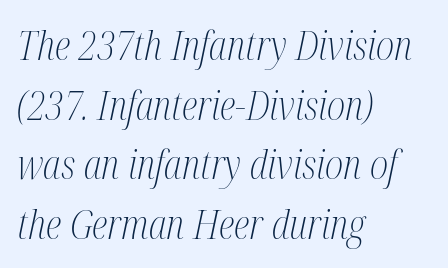
The baseline area is clear. Looks like regular typesetting: each glyph gets only the width it needs. Notice how the stems are inclined rather than vertical — that's the hallmark of italics. Check where the strokes stop: tiny serifs finish them off.
